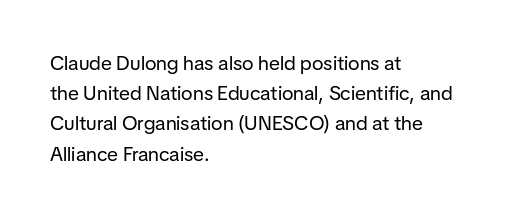
What stands out about the letter spacing? Nothing — it is the standard amount. The axis of the letterforms is exactly vertical. Check the space under the baseline: it is left empty. Evenly set lines give the paragraph a standard silhouette.
